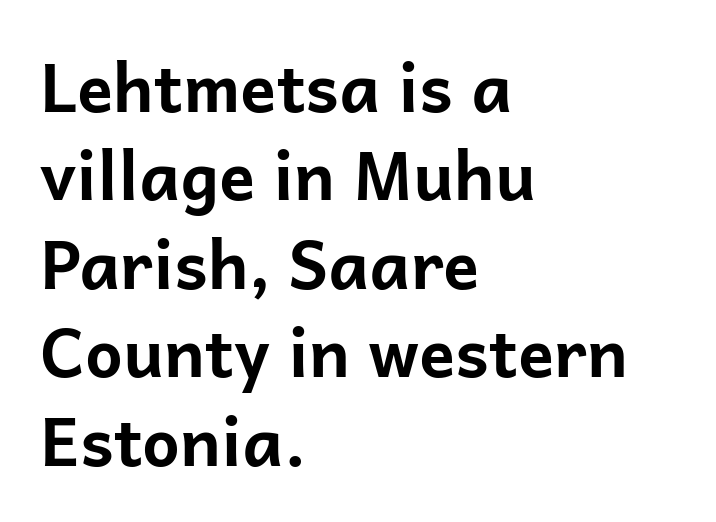
The image shows 67 px bold sans-serif type, upright; set left-aligned, normal line spacing (1.32x), normal letter spacing, not underlined; low stroke contrast and a medium x-height.
